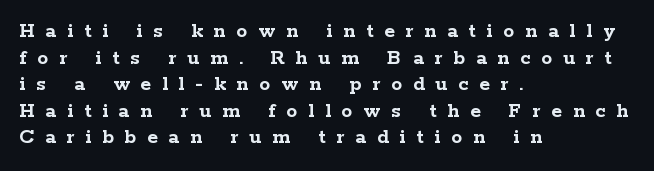
Notice how the passage keeps a crisp vertical edge on the left only. Decoration check: the copy has no underline. Posture: straight, roman, zero tilt. These lines have a slow, spaced-out rhythm from letter to letter.
